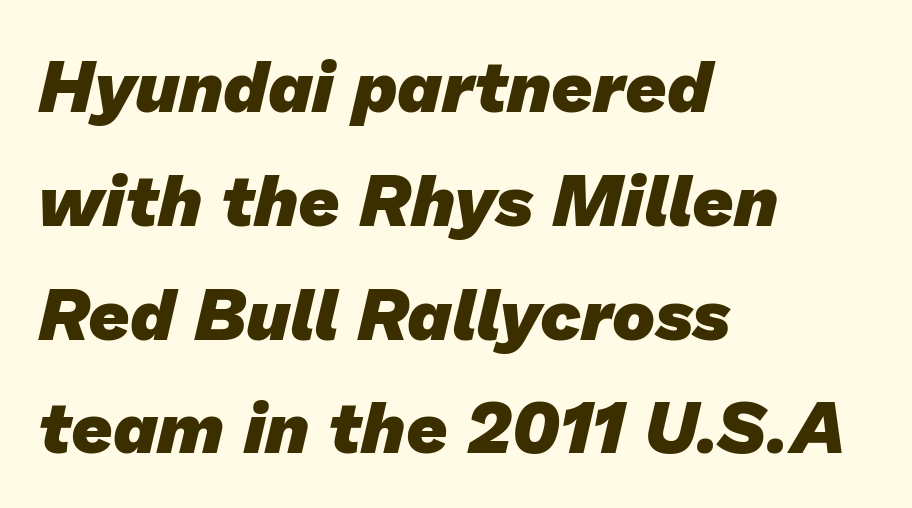
The image shows 72 px heavy sans-serif type; set left-aligned, normal line spacing (1.58x), normal letter spacing, not underlined; low stroke contrast and a medium x-height.
